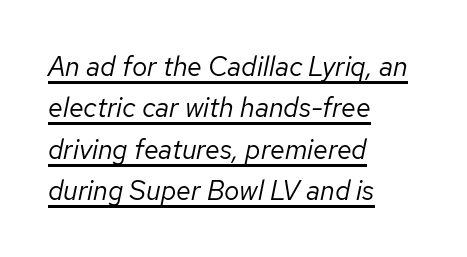
{"italic": "yes", "lean": "right", "slant_degrees": 12, "bold": "no", "underline": "yes", "align": "left", "line_spacing": "normal", "line_spacing_ratio": 1.53, "letter_spacing": "normal", "letter_spacing_em": 0.0, "glyph_px": 27}
